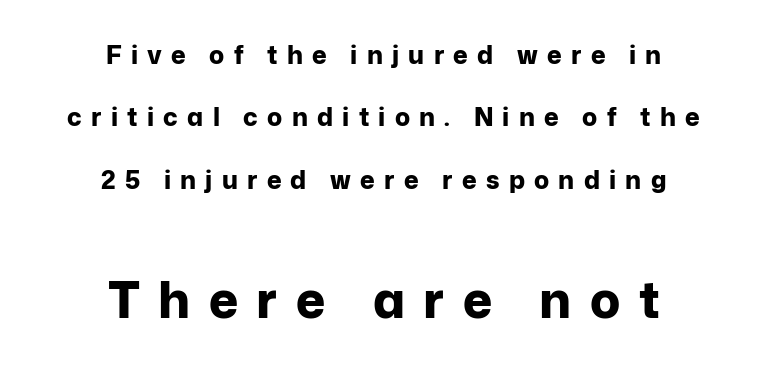
The image shows 50 px bold sans-serif type, upright; set centered, loose line spacing (2.5x), unusually wide letter spacing (+0.37 em), not underlined; the second (bottom) block is 2.0x larger; low stroke contrast and a medium x-height.
